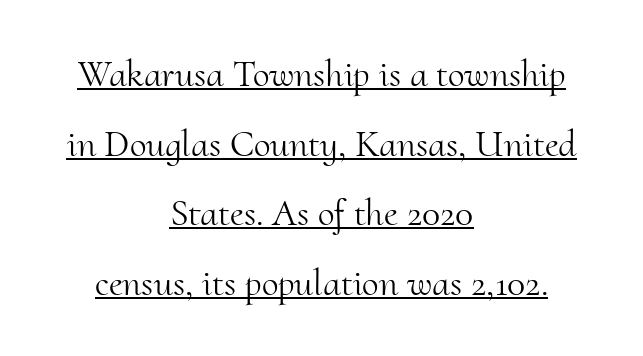
{"serif": "yes", "italic": "no", "bold": "no", "weight": "light", "width": "normal", "stroke_contrast": "medium", "x_height": "small", "monospaced": "no", "underline": "yes", "align": "center", "line_spacing_ratio": 1.83, "letter_spacing": "normal", "letter_spacing_em": 0.0, "glyph_px": 38}
